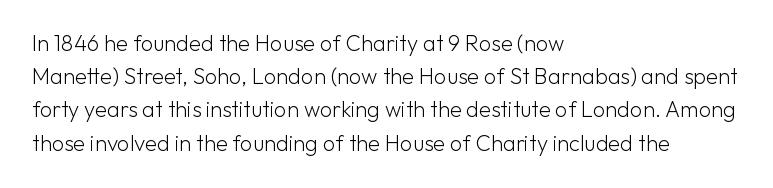
{"italic": "no", "bold": "no", "underline": "no", "align": "left", "line_spacing": "normal", "line_spacing_ratio": 1.51, "letter_spacing": "normal", "letter_spacing_em": 0.0, "glyph_px": 22}
